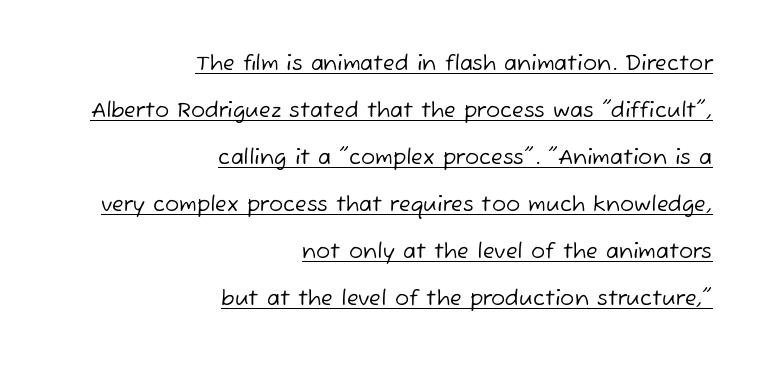
Q: Is the text bold? A: No.
Q: Is the text underlined? A: Yes.
Q: How is the paragraph aligned? A: Right-aligned.
Q: Is the spacing between letters normal or unusually wide? A: Normal.
Q: Is the spacing between lines tight, normal or loose? A: Loose.
